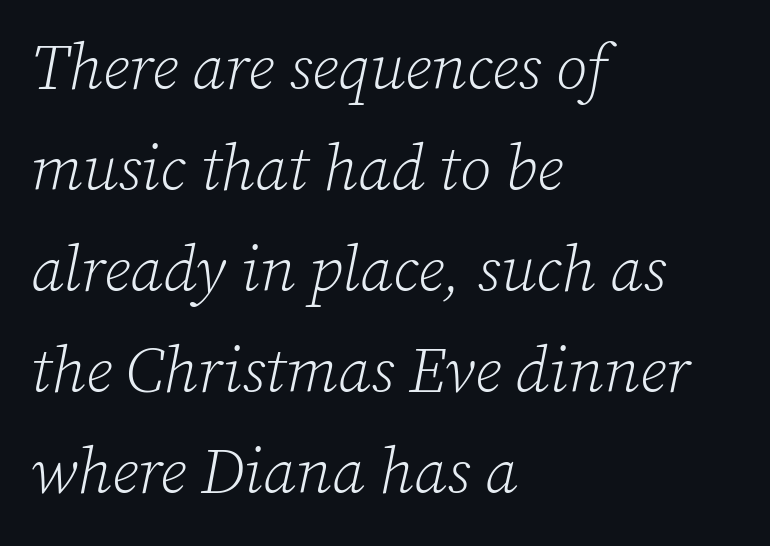
Italic: yes, the glyphs are oblique. No word sits above an underline. The characters are drawn with everyday or finer stroke widths. Students, note that the glyphs here touch the page at normal intervals.
